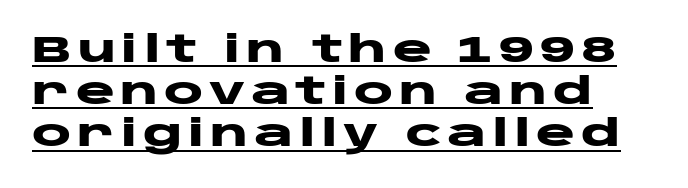
Q: Is the text bold? A: Yes.
Q: Is the text italic (slanted)? A: No, it is upright.
Q: Is the typeface a serif or a sans-serif typeface? A: Sans-serif.
Q: Is the text underlined? A: Yes.
Q: How is the paragraph aligned? A: Left-aligned.
Q: Is the spacing between lines tight, normal or loose? A: Tight.
Q: Width (condensed, normal, or wide)? A: Wide.
Q: Stroke contrast? A: Low.
Q: x-height? A: Large.
Q: Monospaced? A: No.
